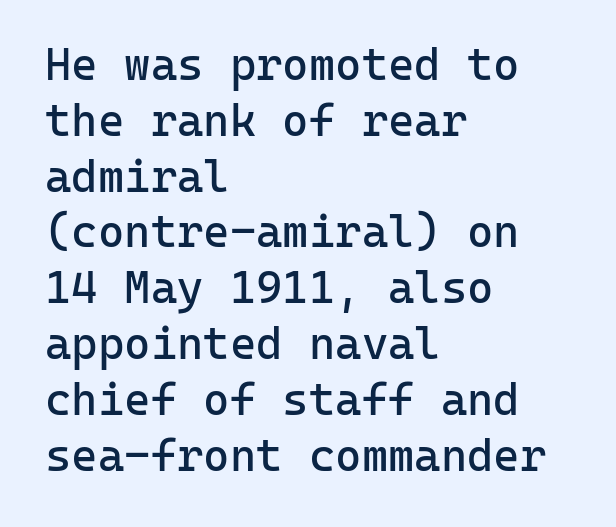
Horizontal alignment here is leftward, the default for most running prose. The letters sit at their default tracking, neither squeezed nor spread. Stem width sits at or under what a default text font uses. Anything drawn beneath the words? Only blank space. Characters remain perfectly vertical along every line.
